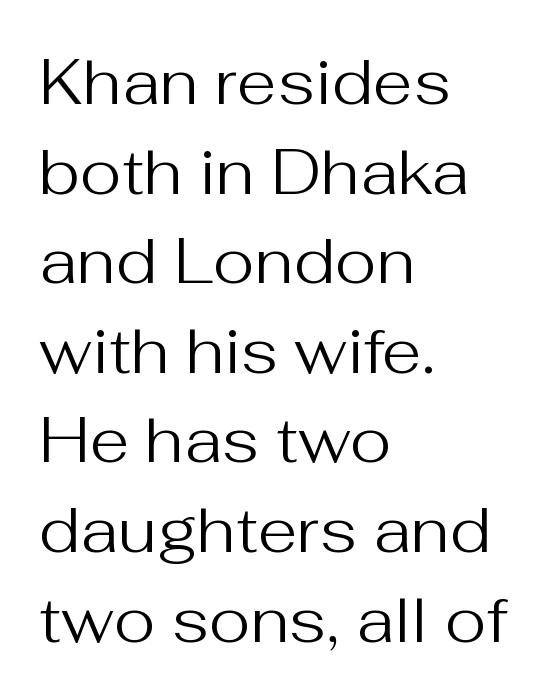
Q: Is the text bold? A: No.
Q: Is the text italic (slanted)? A: No, it is upright.
Q: Is the typeface a serif or a sans-serif typeface? A: Sans-serif.
Q: Is the text underlined? A: No.
Q: How is the paragraph aligned? A: Left-aligned.
Q: Is the spacing between letters normal or unusually wide? A: Normal.
Q: Is the spacing between lines tight, normal or loose? A: Normal.
Q: Width (condensed, normal, or wide)? A: Normal.
Q: Stroke contrast? A: Medium.
Q: x-height? A: Medium.
Q: Monospaced? A: No.
